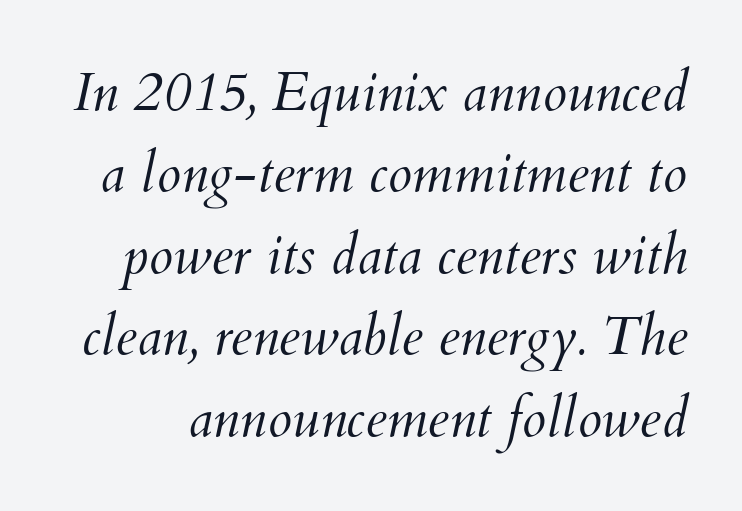
Q: Is the text bold? A: No.
Q: Is the text italic (slanted)? A: Yes, it leans right by about 12 degrees.
Q: Is the text underlined? A: No.
Q: Is the spacing between letters normal or unusually wide? A: Normal.
Q: Is the spacing between lines tight, normal or loose? A: Normal.
Q: Width (condensed, normal, or wide)? A: Normal.
Q: Stroke contrast? A: Medium.
Q: x-height? A: Small.
Q: Monospaced? A: No.
